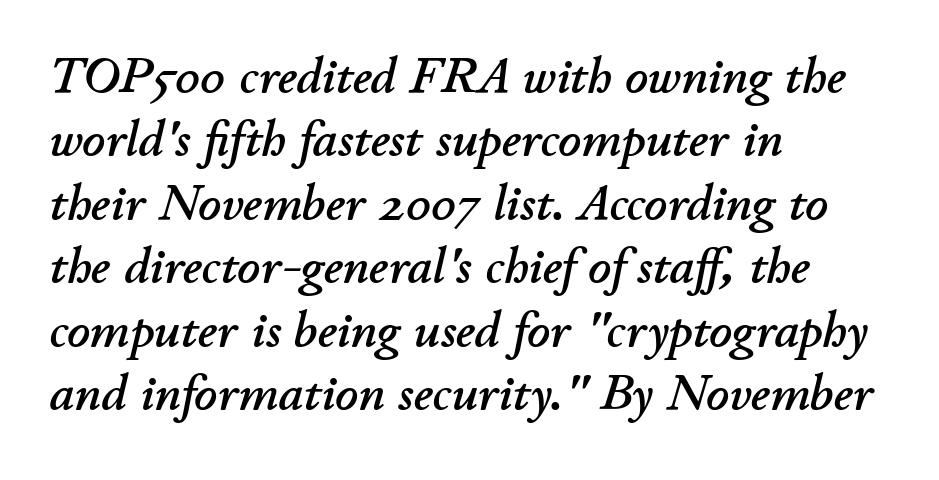
Q: Is the text italic (slanted)? A: Yes, it leans right by about 11 degrees.
Q: Is the text underlined? A: No.
Q: How is the paragraph aligned? A: Left-aligned.
Q: Is the spacing between letters normal or unusually wide? A: Normal.
Q: Is the spacing between lines tight, normal or loose? A: Normal.
Q: Width (condensed, normal, or wide)? A: Normal.
Q: Stroke contrast? A: Low.
Q: x-height? A: Small.
Q: Monospaced? A: No.
